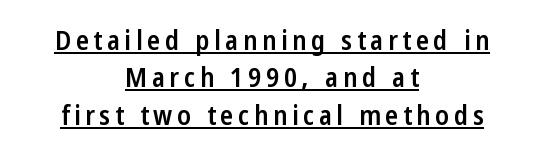
The letters stand straight up with perfectly vertical stems. A somewhat darkened texture: the type is semibold rather than bold. Does the copy run flush right? No — it is centered line by line. Decoration check: the copy is underlined. This sample keeps an unexceptional amount of space between lines.
